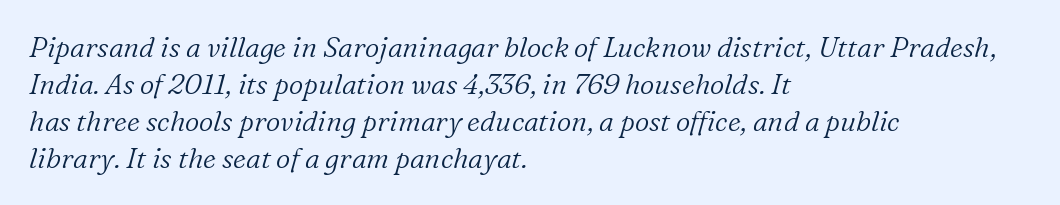
{"serif": "yes", "italic": "yes", "lean": "right", "slant_degrees": 16, "bold": "no", "weight": "light", "width": "normal", "stroke_contrast": "low", "x_height": "medium", "monospaced": "no", "underline": "no", "align": "left", "line_spacing": "normal", "line_spacing_ratio": 1.32, "letter_spacing": "normal", "letter_spacing_em": 0.0, "glyph_px": 28}
